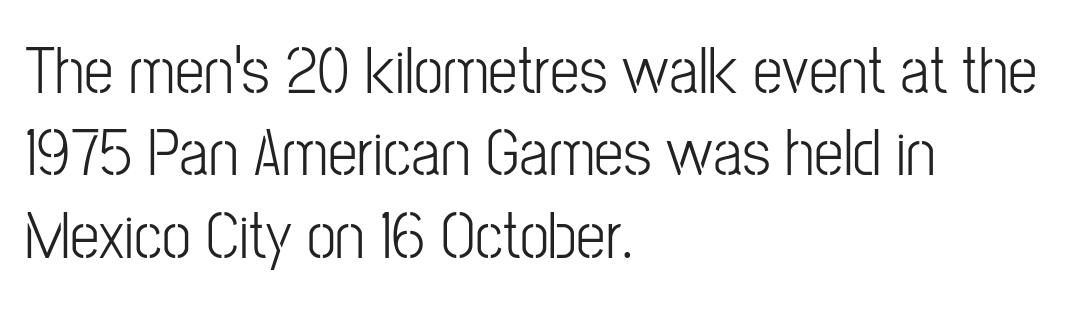
Q: Is the text bold? A: No.
Q: Is the text italic (slanted)? A: No, it is upright.
Q: Is the typeface a serif or a sans-serif typeface? A: Sans-serif.
Q: Is the text underlined? A: No.
Q: How is the paragraph aligned? A: Left-aligned.
Q: Is the spacing between letters normal or unusually wide? A: Normal.
Q: Is the spacing between lines tight, normal or loose? A: Normal.
Q: Width (condensed, normal, or wide)? A: Condensed.
Q: Stroke contrast? A: Low.
Q: x-height? A: Medium.
Q: Monospaced? A: No.
